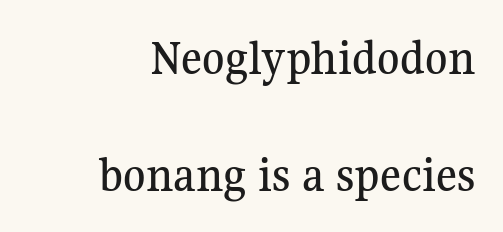
The image shows 51 px serif type, upright; set right-aligned, loose line spacing (2.29x), normal letter spacing, not underlined; medium stroke contrast and a medium x-height.
